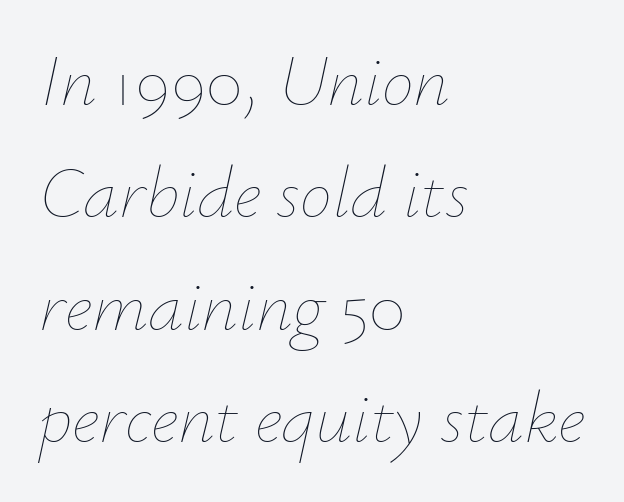
The image shows 72 px thin type, italic (leaning right); set left-aligned, normal line spacing (1.56x), normal letter spacing, not underlined; low stroke contrast and a small x-height.
